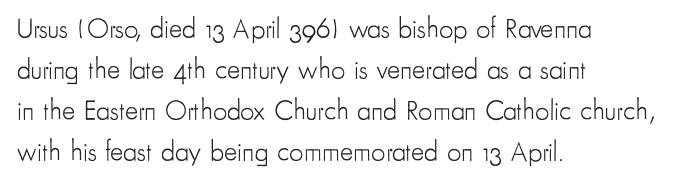
Q: Is the text bold? A: No.
Q: Is the text italic (slanted)? A: No, it is upright.
Q: Is the typeface a serif or a sans-serif typeface? A: Sans-serif.
Q: Is the text underlined? A: No.
Q: How is the paragraph aligned? A: Left-aligned.
Q: Is the spacing between letters normal or unusually wide? A: Normal.
Q: Is the spacing between lines tight, normal or loose? A: Normal.
Q: Width (condensed, normal, or wide)? A: Condensed.
Q: Stroke contrast? A: Low.
Q: x-height? A: Small.
Q: Monospaced? A: No.
